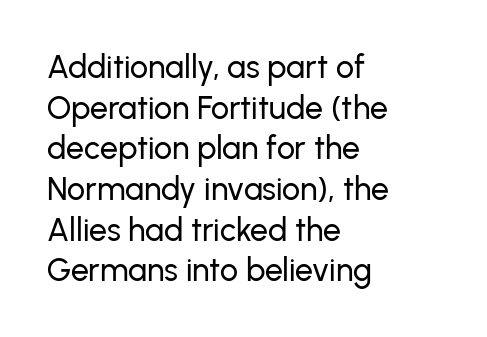
{"serif": "no", "italic": "no", "width": "normal", "stroke_contrast": "low", "x_height": "medium", "monospaced": "no", "underline": "no", "align": "left", "line_spacing": "normal", "line_spacing_ratio": 1.27, "letter_spacing": "normal", "letter_spacing_em": 0.0, "glyph_px": 32}
